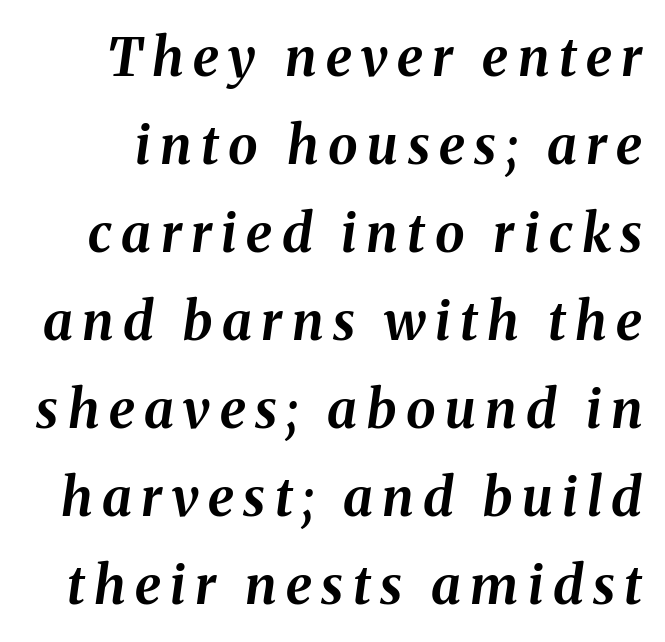
The image shows 53 px bold type, italic (leaning right); set normal line spacing (1.66x), not underlined; medium stroke contrast and a medium x-height.
